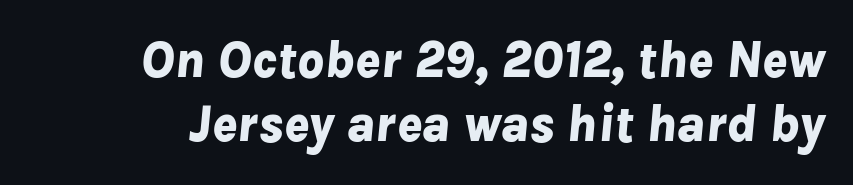
{"italic": "yes", "lean": "right", "slant_degrees": 8, "bold": "yes", "weight": "bold", "width": "normal", "stroke_contrast": "low", "x_height": "medium", "monospaced": "no", "underline": "no", "line_spacing_ratio": 1.24, "letter_spacing": "normal", "letter_spacing_em": 0.0, "glyph_px": 52}
